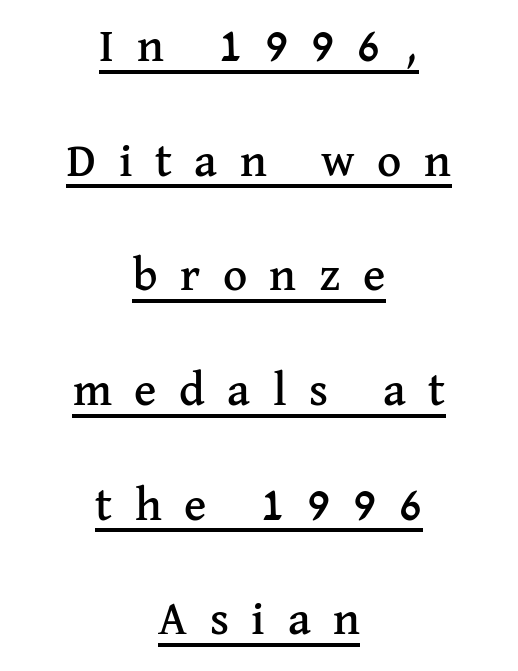
{"serif": "yes", "italic": "no", "width": "normal", "stroke_contrast": "medium", "x_height": "medium", "monospaced": "no", "underline": "yes", "align": "center", "line_spacing": "loose", "line_spacing_ratio": 2.44, "letter_spacing": "wide", "letter_spacing_em": 0.48, "glyph_px": 47}
